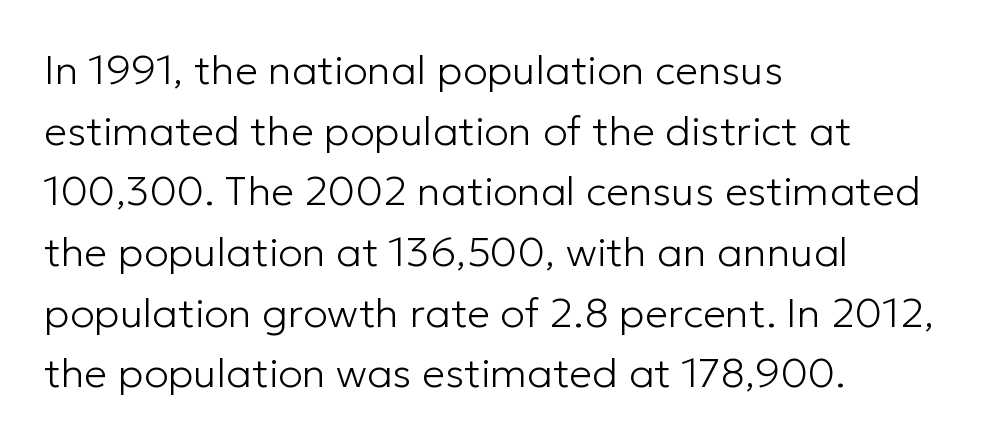
The image shows 41 px light sans-serif type, upright; set left-aligned, normal line spacing (1.48x), normal letter spacing, not underlined; low stroke contrast and a medium x-height.
